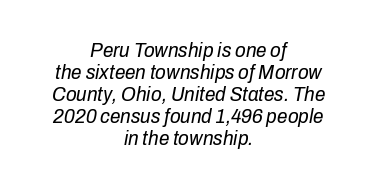
{"italic": "yes", "lean": "right", "slant_degrees": 10, "bold": "no", "underline": "no", "align": "center", "line_spacing": "tight", "line_spacing_ratio": 1.05, "letter_spacing": "normal", "letter_spacing_em": 0.0, "glyph_px": 21}
